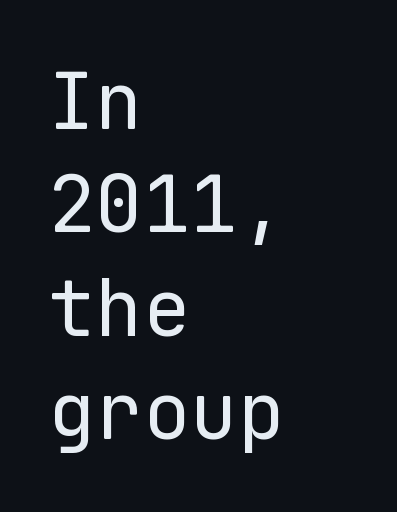
{"serif": "no", "italic": "no", "bold": "no", "weight": "regular", "width": "normal", "stroke_contrast": "low", "x_height": "medium", "monospaced": "yes", "underline": "no", "align": "left", "line_spacing": "normal", "line_spacing_ratio": 1.31, "letter_spacing": "normal", "letter_spacing_em": 0.0, "glyph_px": 79}
